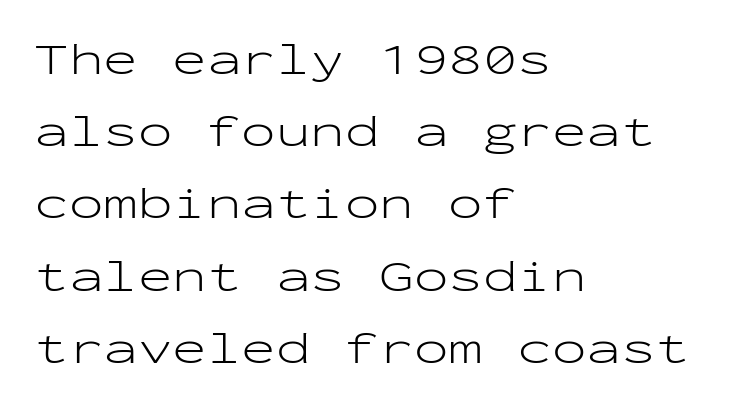
{"serif": "no", "italic": "no", "bold": "no", "weight": "light", "width": "wide", "stroke_contrast": "low", "x_height": "medium", "monospaced": "yes", "underline": "no", "align": "left", "line_spacing": "normal", "line_spacing_ratio": 1.57, "letter_spacing": "normal", "letter_spacing_em": 0.0, "glyph_px": 46}
